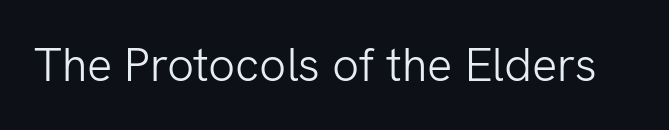
Classification — sans serif. These lines keep a tight, regular rhythm from letter to letter. Note the varied advance widths — an 'i' is clearly narrower than an 'm'. Nope, not italic — everything's standing straight.
